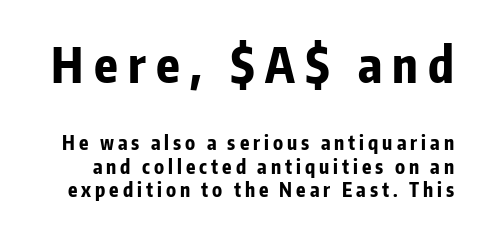
Q: Is the text bold? A: Yes.
Q: Is the text italic (slanted)? A: No, it is upright.
Q: Is the typeface a serif or a sans-serif typeface? A: Sans-serif.
Q: Is the text underlined? A: No.
Q: Is the spacing between letters normal or unusually wide? A: Unusually wide.
Q: Which block of text is set in a larger size, the first (top) or the second (bottom)? A: The first (top) one.
Q: Width (condensed, normal, or wide)? A: Condensed.
Q: Stroke contrast? A: Low.
Q: x-height? A: Medium.
Q: Monospaced? A: No.
